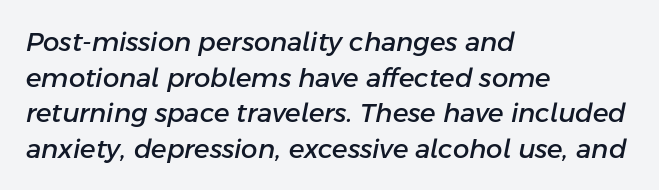
{"italic": "yes", "lean": "right", "slant_degrees": 11, "underline": "no", "align": "left", "line_spacing": "normal", "line_spacing_ratio": 1.37, "letter_spacing": "normal", "letter_spacing_em": 0.0, "glyph_px": 26}
